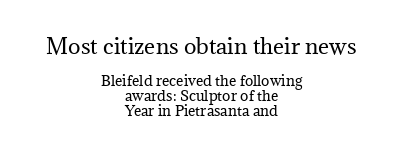
You could barely slide anything between these rows. Reading top to bottom, the characters get smaller at the block break. Is the block centered? Yes — each line is placed symmetrically about the middle. The gaps between neighbouring characters are ordinary and unremarkable. Letters rest on an invisible, unmarked baseline.
